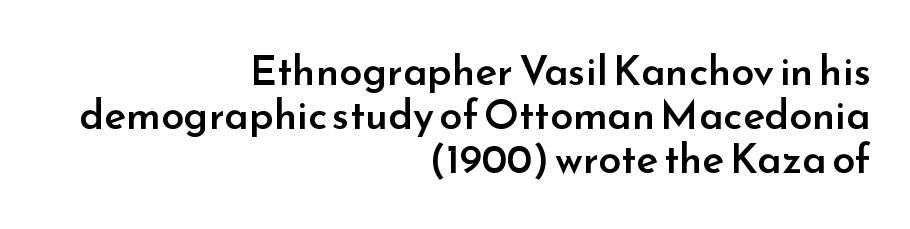
The image shows 41 px semibold sans-serif type, upright; set right-aligned, tight line spacing (1.07x), normal letter spacing, not underlined; low stroke contrast and a small x-height.
